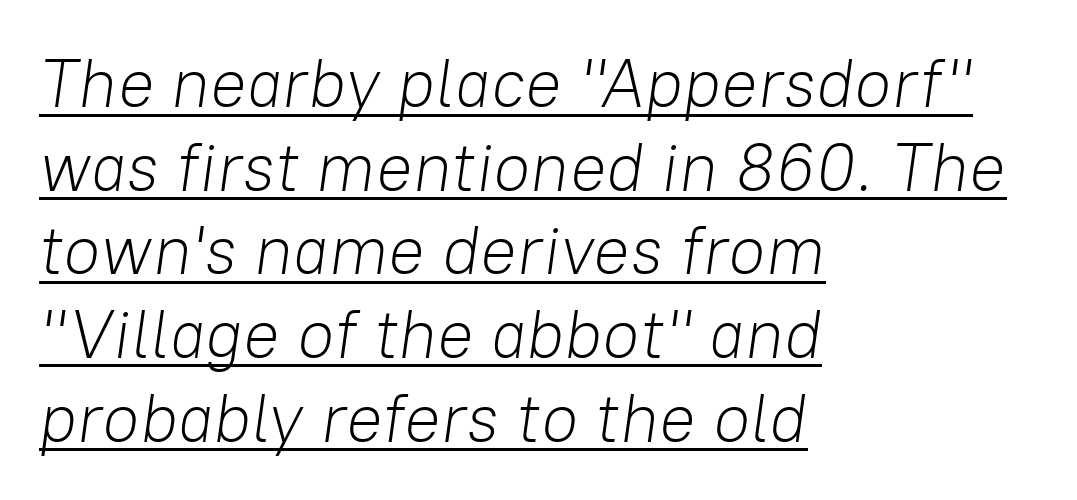
The image shows 68 px light type, italic (leaning right); set left-aligned, line spacing 1.23x, normal letter spacing, underlined; low stroke contrast and a medium x-height.
